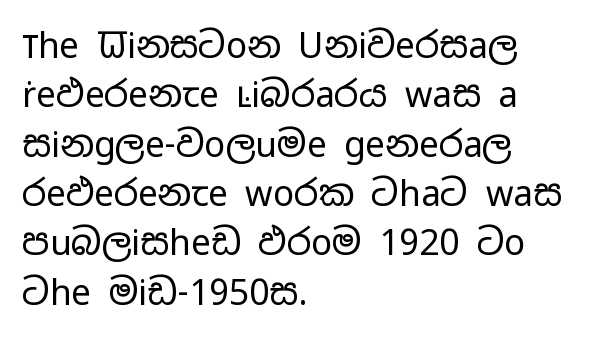
Q: Is the text bold? A: No.
Q: Is the text italic (slanted)? A: No, it is upright.
Q: Is the typeface a serif or a sans-serif typeface? A: Sans-serif.
Q: Is the text underlined? A: No.
Q: How is the paragraph aligned? A: Left-aligned.
Q: Is the spacing between letters normal or unusually wide? A: Normal.
Q: Is the spacing between lines tight, normal or loose? A: Normal.
Q: Width (condensed, normal, or wide)? A: Wide.
Q: Stroke contrast? A: Low.
Q: x-height? A: Medium.
Q: Monospaced? A: No.
